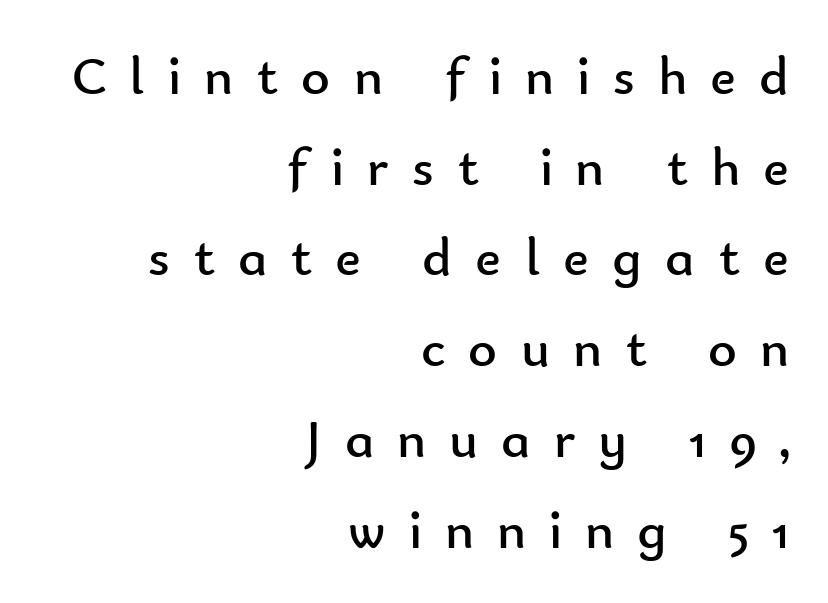
This sample uses expanded letter spacing, leaving extra air between glyphs. Grotesque or geometric, the face here clearly has no serifs. Vertical stems look standard width or narrower in stroke. Only glyphs here, with clear space below each row.
